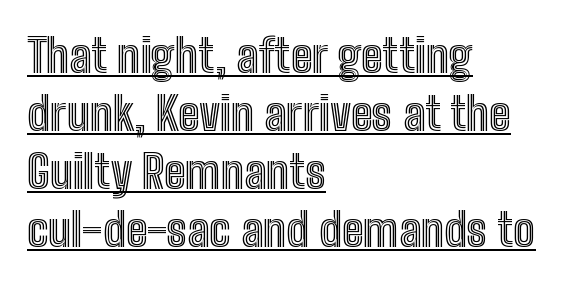
The image shows 46 px condensed type, upright; set left-aligned, normal line spacing (1.26x), normal letter spacing, underlined; a medium x-height.
